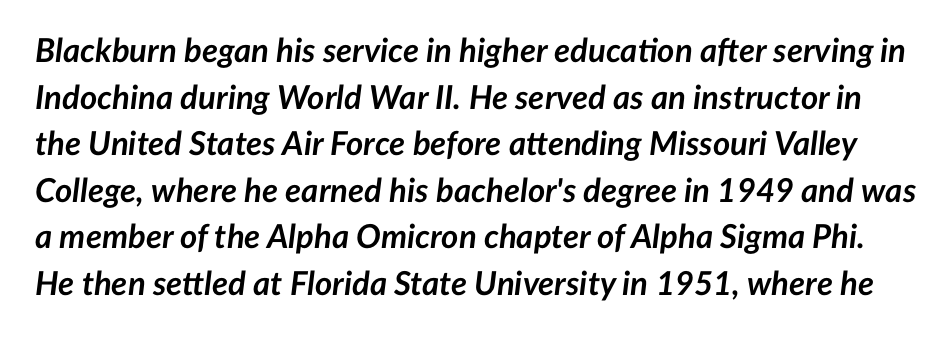
The image shows 33 px semibold type, italic (leaning right); set normal line spacing (1.41x), normal letter spacing, not underlined; low stroke contrast and a medium x-height.
